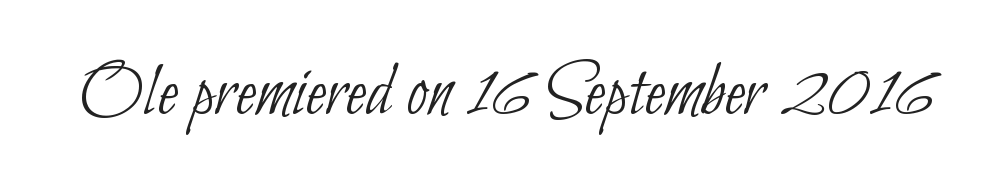
{"serif": "no", "bold": "no", "weight": "thin", "width": "condensed", "stroke_contrast": "low", "x_height": "small", "monospaced": "no", "underline": "no", "letter_spacing": "normal", "letter_spacing_em": 0.0, "glyph_px": 77}
